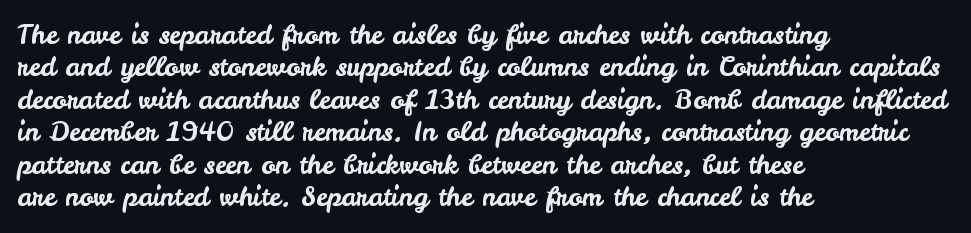
{"underline": "no", "align": "left", "line_spacing": "normal", "line_spacing_ratio": 1.25, "letter_spacing": "normal", "letter_spacing_em": 0.0, "glyph_px": 26}
